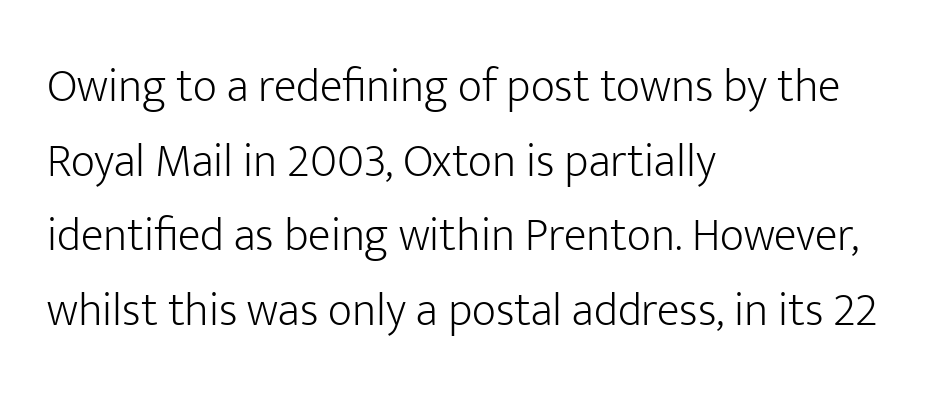
Q: Is the text bold? A: No.
Q: Is the text italic (slanted)? A: No, it is upright.
Q: Is the typeface a serif or a sans-serif typeface? A: Sans-serif.
Q: Is the text underlined? A: No.
Q: How is the paragraph aligned? A: Left-aligned.
Q: Is the spacing between letters normal or unusually wide? A: Normal.
Q: Is the spacing between lines tight, normal or loose? A: Normal.
Q: Width (condensed, normal, or wide)? A: Normal.
Q: Stroke contrast? A: Low.
Q: x-height? A: Medium.
Q: Monospaced? A: No.
